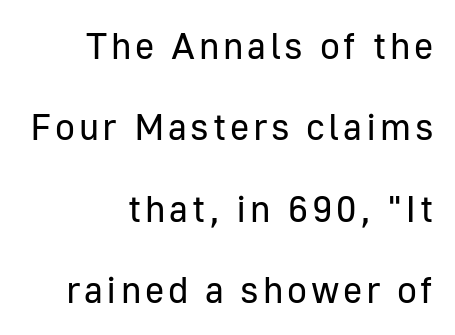
Q: Is the text bold? A: No.
Q: Is the text italic (slanted)? A: No, it is upright.
Q: Is the typeface a serif or a sans-serif typeface? A: Sans-serif.
Q: Is the text underlined? A: No.
Q: How is the paragraph aligned? A: Right-aligned.
Q: Is the spacing between lines tight, normal or loose? A: Loose.
Q: Width (condensed, normal, or wide)? A: Normal.
Q: Stroke contrast? A: Low.
Q: x-height? A: Medium.
Q: Monospaced? A: No.
